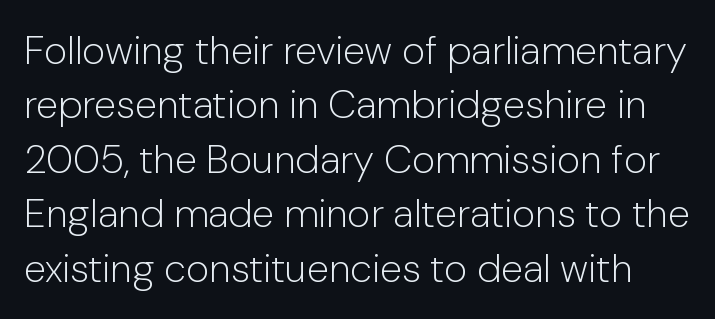
Q: Is the text bold? A: No.
Q: Is the text italic (slanted)? A: No, it is upright.
Q: Is the typeface a serif or a sans-serif typeface? A: Sans-serif.
Q: Is the text underlined? A: No.
Q: Is the spacing between letters normal or unusually wide? A: Normal.
Q: Is the spacing between lines tight, normal or loose? A: Normal.
Q: Width (condensed, normal, or wide)? A: Normal.
Q: Stroke contrast? A: Low.
Q: x-height? A: Medium.
Q: Monospaced? A: No.
